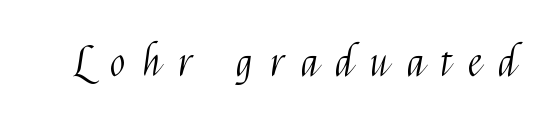
Do the characters align in a grid? No, the font is proportional. Display-style spreading of the glyphs; the letterfit is very open. Nobody drew a line under any word here.
